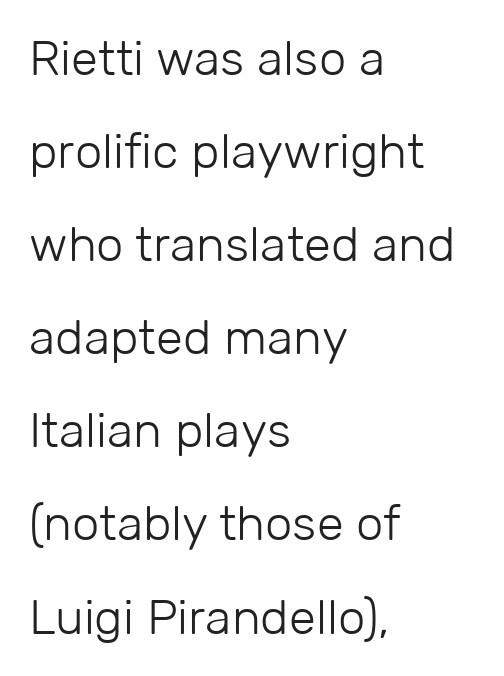
The lettering holds an erect, upright posture throughout. Stems here are at most as thick as an everyday book face. Tracking value appears to be zero — textbook default spacing. The passage shown is typeset with a sans-serif family. Looks like regular typesetting: each glyph gets only the width it needs.
